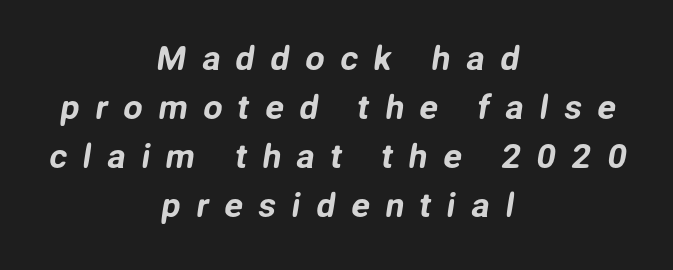
The image shows 34 px sans-serif type; set centered, normal line spacing (1.44x), unusually wide letter spacing (+0.46 em), not underlined; low stroke contrast and a medium x-height.
